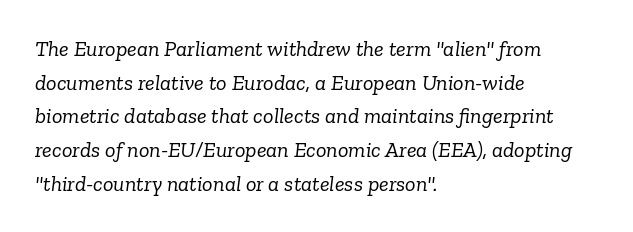
{"italic": "yes", "lean": "right", "slant_degrees": 6, "bold": "no", "underline": "no", "align": "left", "line_spacing": "normal", "line_spacing_ratio": 1.53, "letter_spacing": "normal", "letter_spacing_em": 0.0, "glyph_px": 22}
